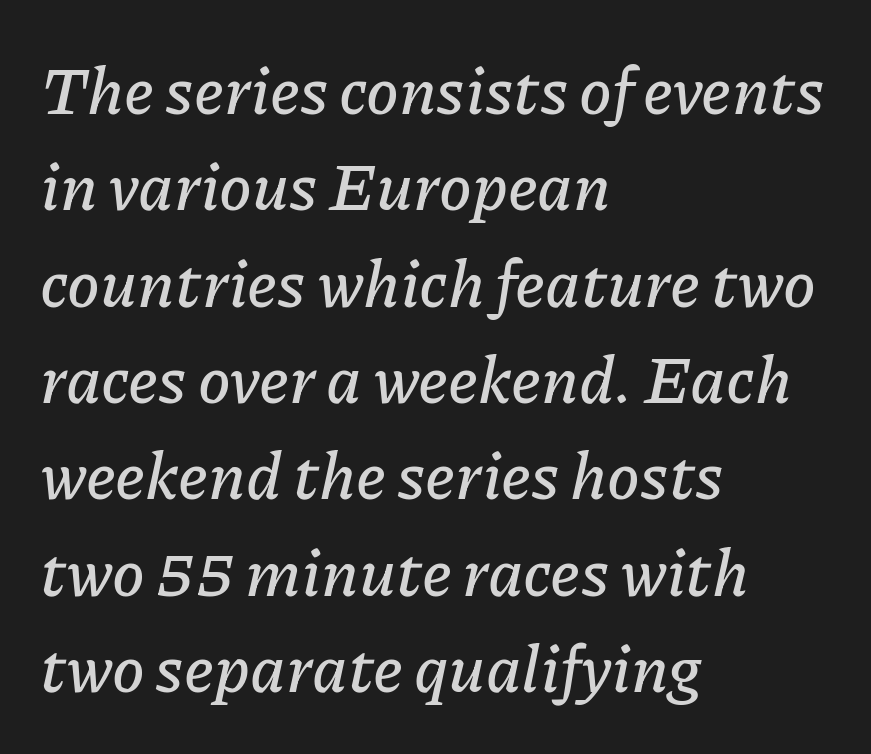
Nobody touched the tracking dial on this one. This block has exactly the height ordinary leading produces. The setting favours the left margin, as ordinary paragraphs usually do. Note the varied advance widths — an 'i' is clearly narrower than an 'm'.
